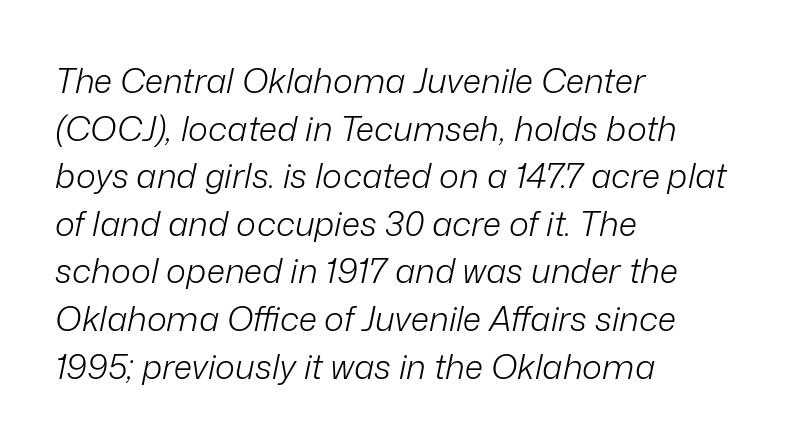
The image shows 34 px light type, italic (leaning right); set left-aligned, normal line spacing (1.4x), normal letter spacing, not underlined; low stroke contrast and a medium x-height.
